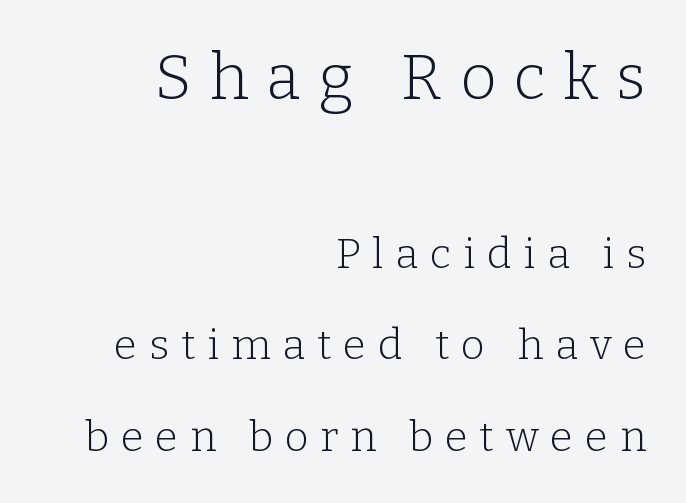
Q: Is the text bold? A: No.
Q: Is the text italic (slanted)? A: No, it is upright.
Q: Is the typeface a serif or a sans-serif typeface? A: Serif.
Q: Is the text underlined? A: No.
Q: How is the paragraph aligned? A: Right-aligned.
Q: Is the spacing between letters normal or unusually wide? A: Unusually wide.
Q: Is the spacing between lines tight, normal or loose? A: Loose.
Q: Which block of text is set in a larger size, the first (top) or the second (bottom)? A: The first (top) one.
Q: Width (condensed, normal, or wide)? A: Normal.
Q: Stroke contrast? A: Low.
Q: x-height? A: Medium.
Q: Monospaced? A: No.
